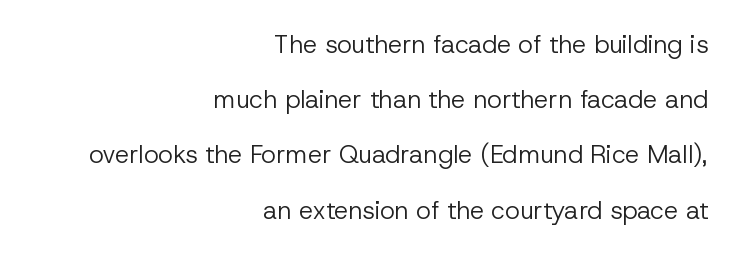
The image shows 25 px text type, upright; set right-aligned, loose line spacing (2.21x), normal letter spacing, not underlined.
